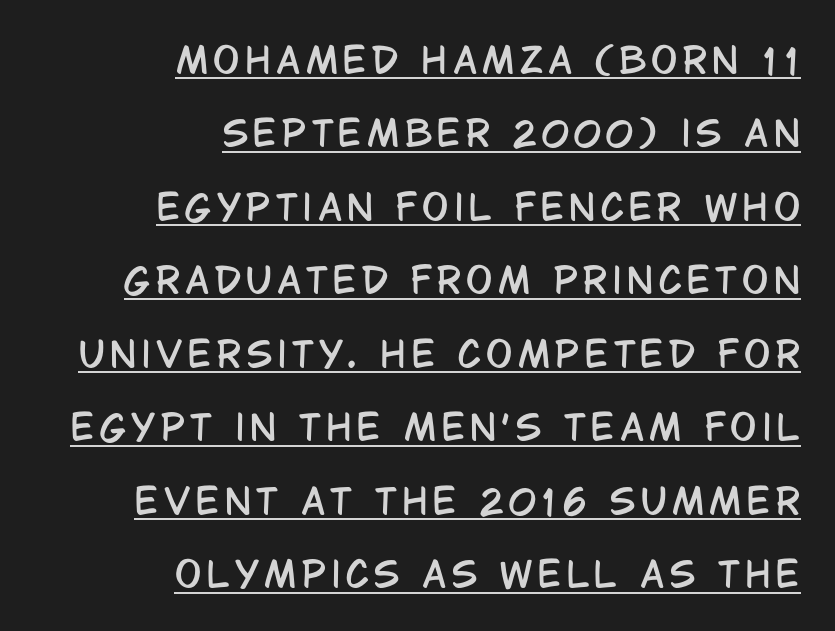
Q: Is the text italic (slanted)? A: No, it is upright.
Q: Is the typeface a serif or a sans-serif typeface? A: Sans-serif.
Q: Is the text underlined? A: Yes.
Q: How is the paragraph aligned? A: Right-aligned.
Q: Is the spacing between lines tight, normal or loose? A: Loose.
Q: Width (condensed, normal, or wide)? A: Condensed.
Q: Stroke contrast? A: Low.
Q: x-height? A: Large.
Q: Monospaced? A: No.
